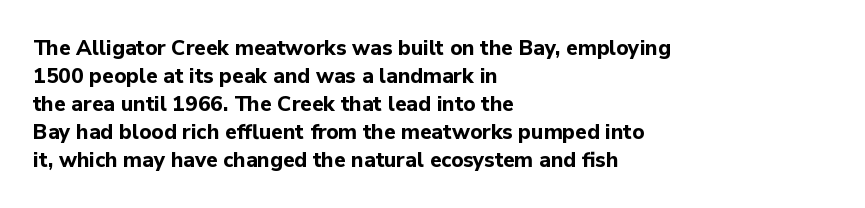
The image shows 21 px bold type, upright; set left-aligned, normal line spacing (1.33x), normal letter spacing, not underlined.
